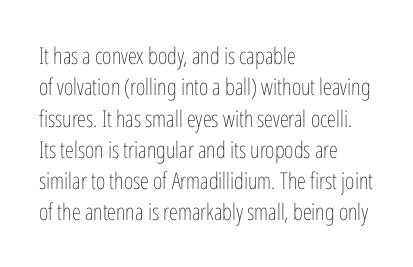
{"italic": "no", "bold": "no", "underline": "no", "align": "left", "line_spacing": "normal", "line_spacing_ratio": 1.36, "letter_spacing": "normal", "letter_spacing_em": 0.0, "glyph_px": 23}
